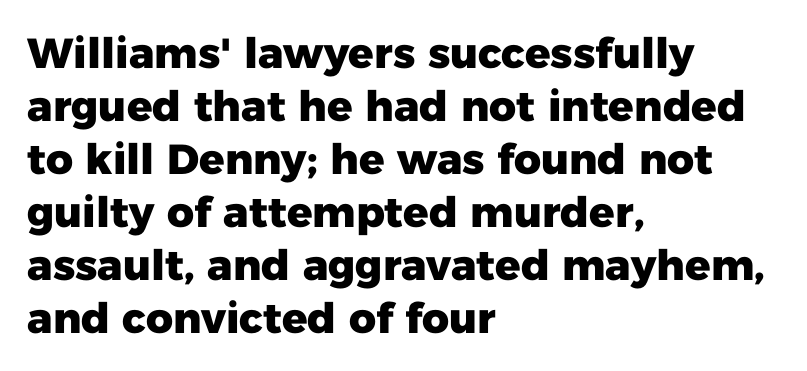
The image shows 42 px heavy sans-serif type, upright; set left-aligned, normal line spacing (1.26x), normal letter spacing, not underlined; low stroke contrast and a medium x-height.
